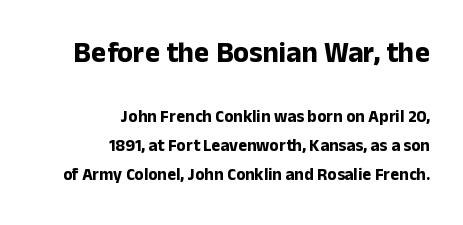
Q: Is the text bold? A: Yes.
Q: Is the text italic (slanted)? A: No, it is upright.
Q: Is the typeface a serif or a sans-serif typeface? A: Sans-serif.
Q: Is the text underlined? A: No.
Q: How is the paragraph aligned? A: Right-aligned.
Q: Is the spacing between letters normal or unusually wide? A: Normal.
Q: Is the spacing between lines tight, normal or loose? A: Normal.
Q: Which block of text is set in a larger size, the first (top) or the second (bottom)? A: The first (top) one.
Q: Width (condensed, normal, or wide)? A: Normal.
Q: Stroke contrast? A: Low.
Q: x-height? A: Medium.
Q: Monospaced? A: No.
